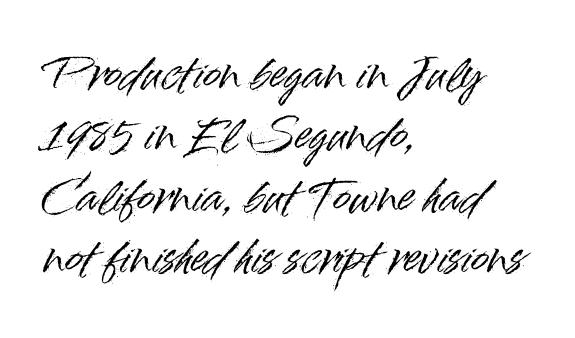
{"serif": "no", "width": "normal", "stroke_contrast": "high", "x_height": "small", "monospaced": "no", "underline": "no", "align": "left", "line_spacing": "normal", "line_spacing_ratio": 1.46, "letter_spacing": "normal", "letter_spacing_em": 0.0, "glyph_px": 42}
